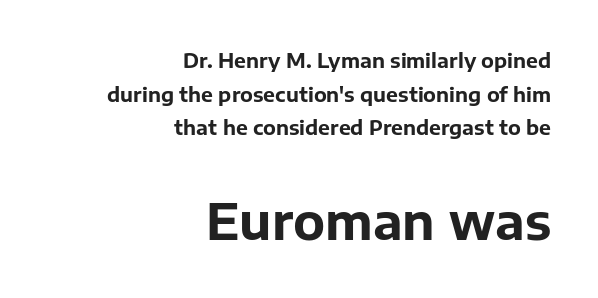
Q: Is the text bold? A: Yes.
Q: Is the text italic (slanted)? A: No, it is upright.
Q: Is the typeface a serif or a sans-serif typeface? A: Sans-serif.
Q: Is the text underlined? A: No.
Q: How is the paragraph aligned? A: Right-aligned.
Q: Is the spacing between letters normal or unusually wide? A: Normal.
Q: Is the spacing between lines tight, normal or loose? A: Normal.
Q: Which block of text is set in a larger size, the first (top) or the second (bottom)? A: The second (bottom) one.
Q: Width (condensed, normal, or wide)? A: Normal.
Q: Stroke contrast? A: Low.
Q: x-height? A: Medium.
Q: Monospaced? A: No.
